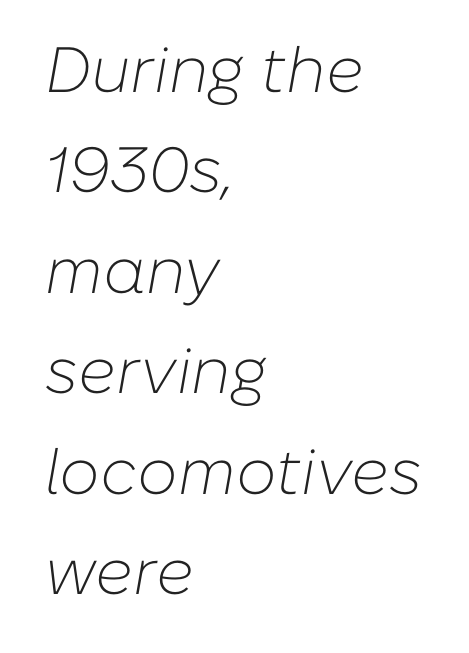
Q: Is the text bold? A: No.
Q: Is the text italic (slanted)? A: Yes, it leans right by about 10 degrees.
Q: Is the text underlined? A: No.
Q: How is the paragraph aligned? A: Left-aligned.
Q: Is the spacing between letters normal or unusually wide? A: Normal.
Q: Is the spacing between lines tight, normal or loose? A: Normal.
Q: Width (condensed, normal, or wide)? A: Normal.
Q: Stroke contrast? A: Low.
Q: x-height? A: Medium.
Q: Monospaced? A: No.
